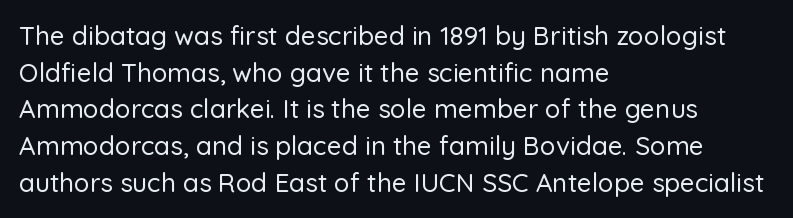
Here the glyphs are tracked normally, forming tight word shapes. Upright lettering throughout. Underline: absent. The lines are quadded left.
